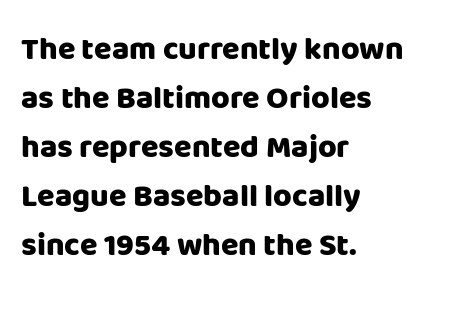
The image shows 32 px heavy sans-serif type, upright; set left-aligned, normal line spacing (1.53x), normal letter spacing, not underlined; low stroke contrast and a large x-height.
